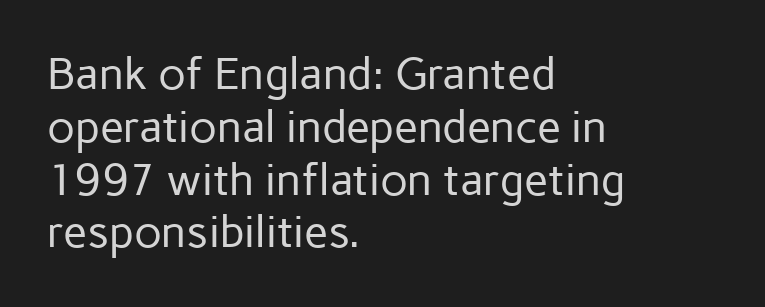
{"serif": "no", "italic": "no", "bold": "no", "weight": "regular", "width": "normal", "stroke_contrast": "low", "x_height": "medium", "monospaced": "no", "underline": "no", "align": "left", "line_spacing_ratio": 1.2, "letter_spacing": "normal", "letter_spacing_em": 0.0, "glyph_px": 44}
